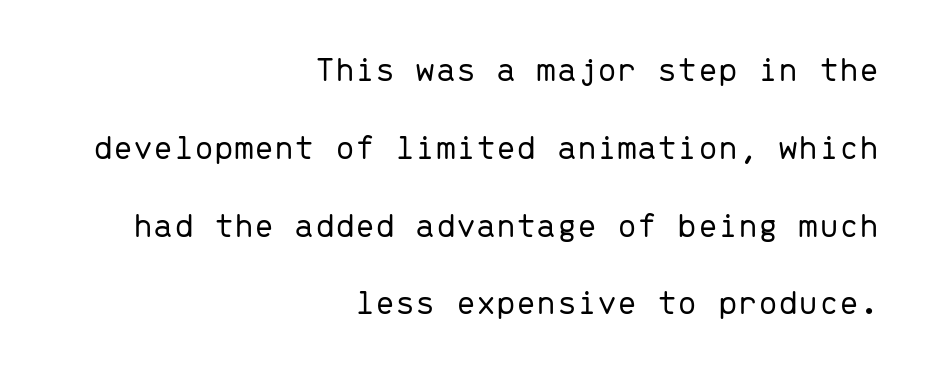
Q: Is the text bold? A: No.
Q: Is the text italic (slanted)? A: No, it is upright.
Q: Is the typeface a serif or a sans-serif typeface? A: Sans-serif.
Q: Is the text underlined? A: No.
Q: How is the paragraph aligned? A: Right-aligned.
Q: Is the spacing between letters normal or unusually wide? A: Normal.
Q: Is the spacing between lines tight, normal or loose? A: Loose.
Q: Width (condensed, normal, or wide)? A: Normal.
Q: Stroke contrast? A: Low.
Q: x-height? A: Medium.
Q: Monospaced? A: Yes.
